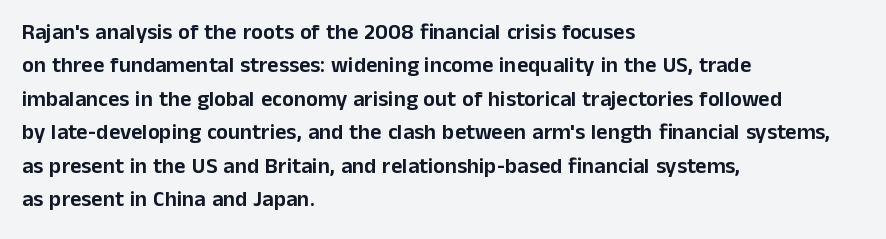
The image shows 22 px text type, upright; set left-aligned, normal line spacing (1.52x), normal letter spacing, not underlined.
